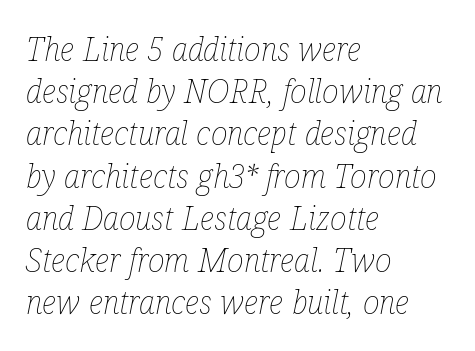
Emphasis-style slanted type is in use. The block of text has a typical density, with ordinary space between rows. The face used here is rendered with its standard letterfit. Is this a fixed-width face? No — the glyphs have proportional, varying widths. Glance below the letters and you will spot only blank space.
